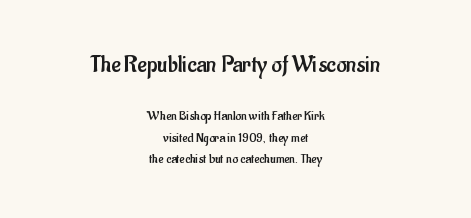
Q: Is the text bold? A: No.
Q: Is the text italic (slanted)? A: No, it is upright.
Q: Is the text underlined? A: No.
Q: How is the paragraph aligned? A: Centered.
Q: Is the spacing between letters normal or unusually wide? A: Normal.
Q: Is the spacing between lines tight, normal or loose? A: Normal.
Q: Which block of text is set in a larger size, the first (top) or the second (bottom)? A: The first (top) one.
